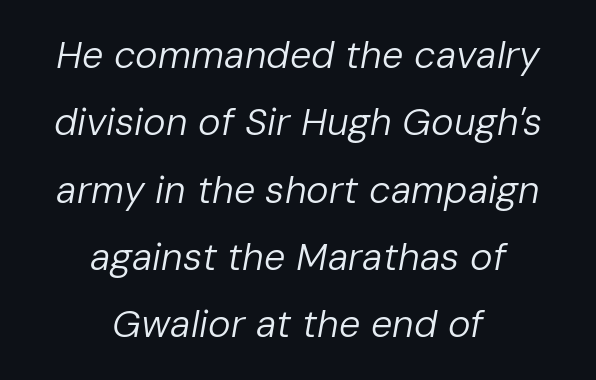
{"italic": "yes", "lean": "right", "slant_degrees": 10, "bold": "no", "weight": "regular", "width": "normal", "stroke_contrast": "low", "x_height": "medium", "monospaced": "no", "underline": "no", "align": "center", "line_spacing_ratio": 1.77, "letter_spacing": "normal", "letter_spacing_em": 0.0, "glyph_px": 38}
